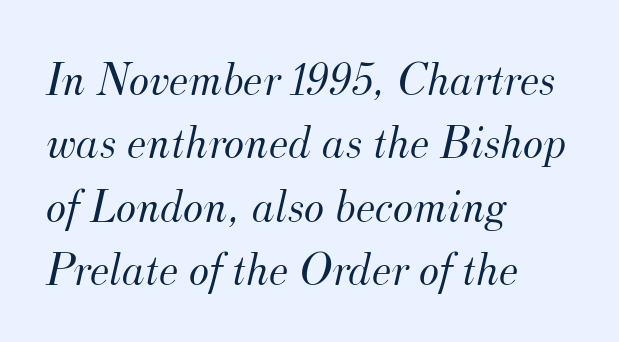
The image shows 48 px light serif type, italic (leaning right); set left-aligned, normal line spacing (1.32x), normal letter spacing, not underlined; medium stroke contrast and a small x-height.
